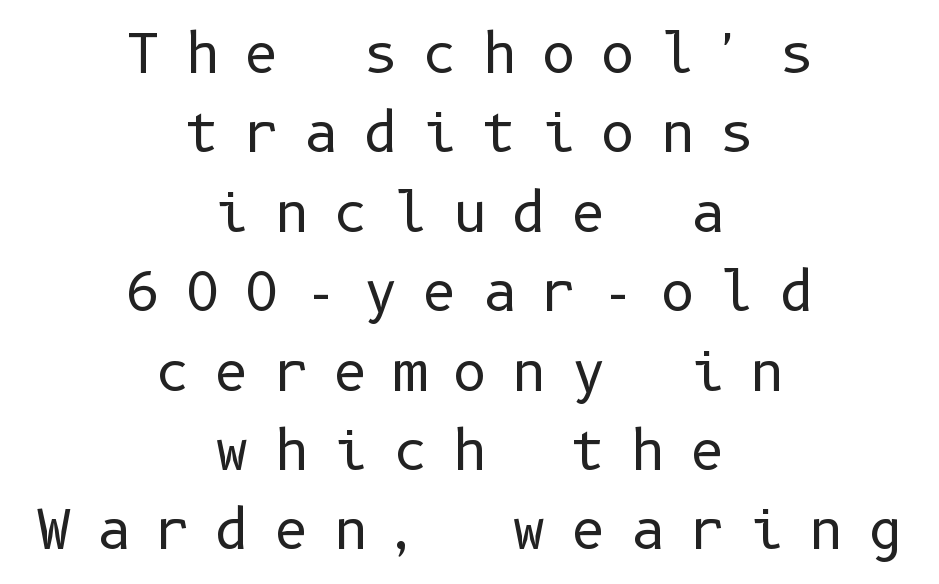
{"serif": "no", "italic": "no", "bold": "no", "weight": "regular", "width": "normal", "stroke_contrast": "low", "x_height": "medium", "underline": "no", "align": "center", "line_spacing": "normal", "line_spacing_ratio": 1.47, "letter_spacing": "wide", "letter_spacing_em": 0.45, "glyph_px": 54}
